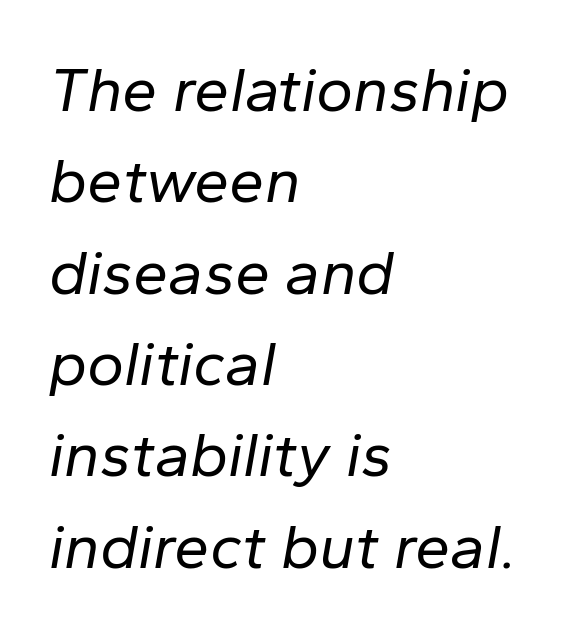
Q: Is the text bold? A: No.
Q: Is the text italic (slanted)? A: Yes, it leans right by about 10 degrees.
Q: Is the text underlined? A: No.
Q: How is the paragraph aligned? A: Left-aligned.
Q: Is the spacing between letters normal or unusually wide? A: Normal.
Q: Is the spacing between lines tight, normal or loose? A: Normal.
Q: Width (condensed, normal, or wide)? A: Normal.
Q: Stroke contrast? A: Low.
Q: x-height? A: Medium.
Q: Monospaced? A: No.
